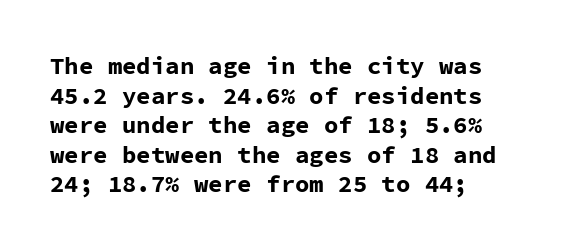
{"italic": "no", "bold": "yes", "underline": "no", "align": "left", "line_spacing_ratio": 1.23, "letter_spacing": "normal", "letter_spacing_em": 0.0, "glyph_px": 24}
